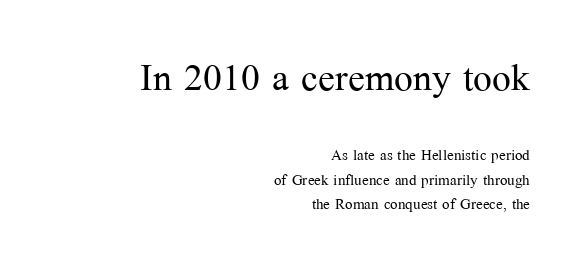
The image shows 50 px light serif type, upright; set right-aligned, line spacing 1.21x, normal letter spacing, not underlined; the first (top) block is 2.5x larger; medium stroke contrast and a medium x-height.
